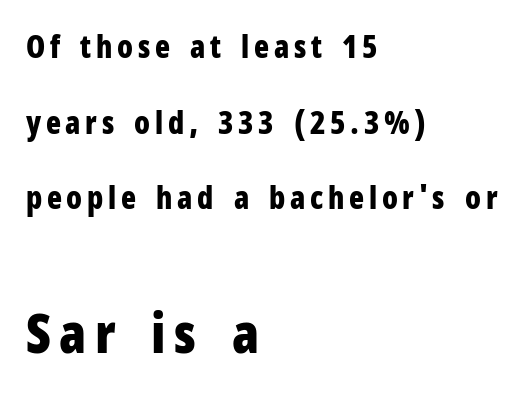
Casual observation: everything's shoved over to the left. These lines are rendered in a variable-pitch font. Here the second block reads like a headline and the first like body copy. In terms of posture, this sample is upright. I'd describe the lettering as bold — thick and assertive.
